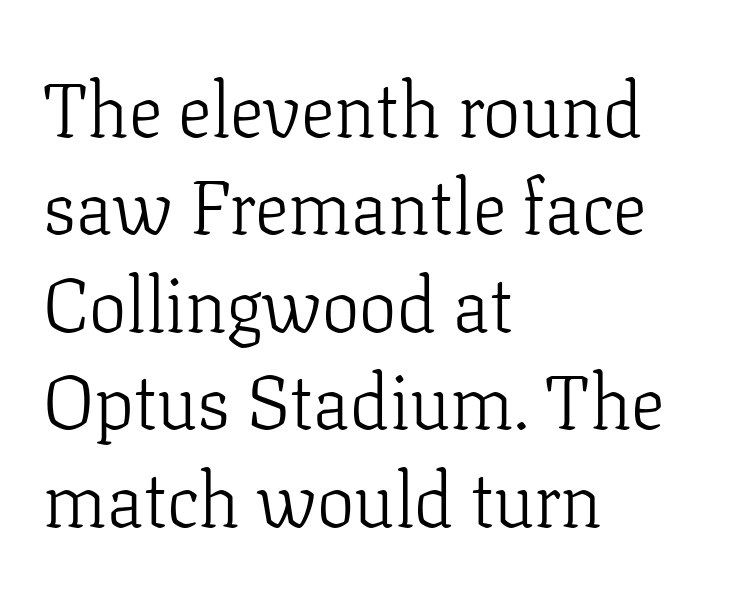
The image shows 75 px light serif type, upright; set left-aligned, normal line spacing (1.3x), normal letter spacing, not underlined; low stroke contrast and a medium x-height.
